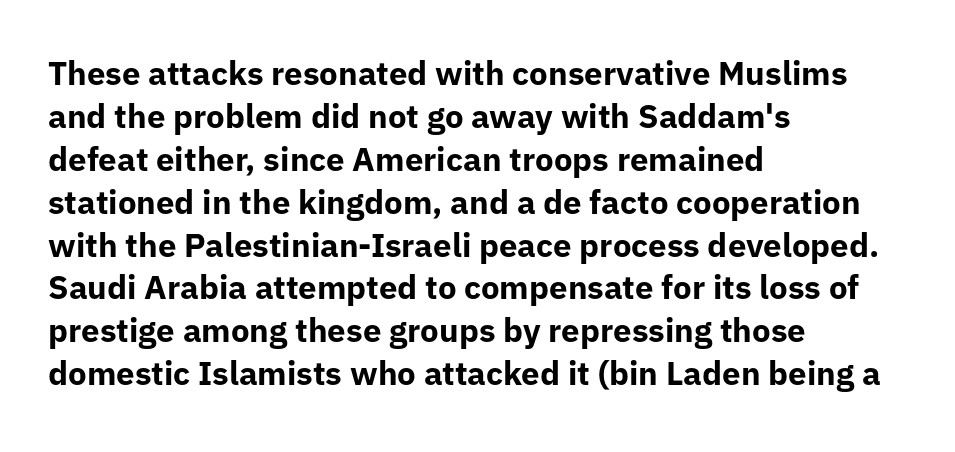
The image shows 33 px bold sans-serif type, upright; set left-aligned, normal line spacing (1.3x), normal letter spacing, not underlined; low stroke contrast and a medium x-height.
